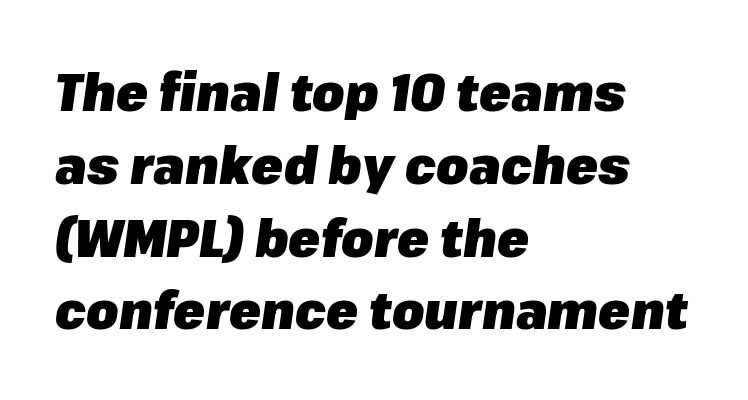
The image shows 52 px heavy type, italic (leaning right); set left-aligned, normal line spacing (1.4x), normal letter spacing, not underlined; low stroke contrast and a medium x-height.
